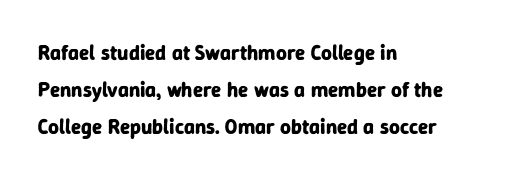
The image shows 21 px bold type, upright; set left-aligned, line spacing 1.76x, normal letter spacing, not underlined.
